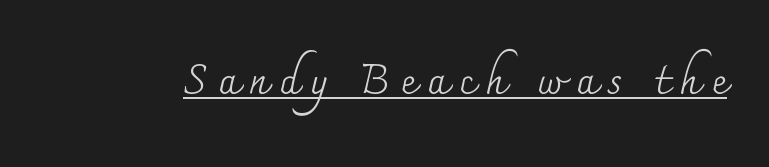
The passage shown is typed in a proportional face where columns would drift. The string is rendered with underlining switched on. No extra ink here — the face is not bold. Typographically, this falls in the serif category. Does extra space separate the letters? Yes, quite a lot of it.
